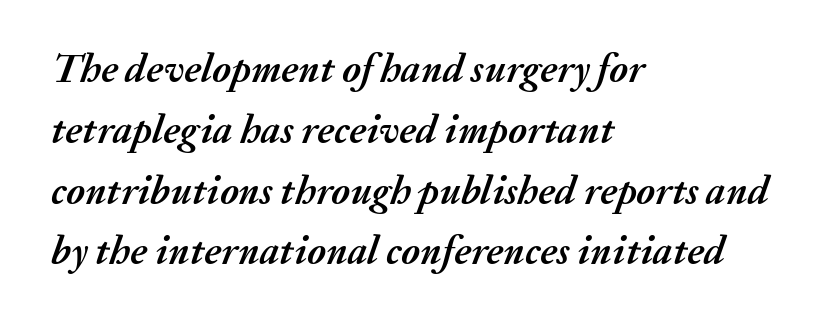
Think of a printed novel: that variable character pitch is what you see here. The gaps between neighbouring characters are ordinary and unremarkable. The passage shown is emphatically bold. All the whitespace from short lines collects on the right.
